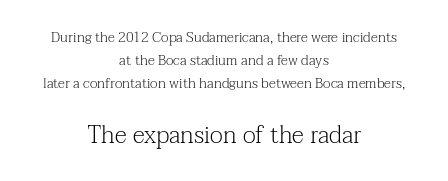
The image shows 24 px text type, upright; set centered, normal line spacing (1.66x), normal letter spacing, not underlined; the second (bottom) block is 1.71x larger.
